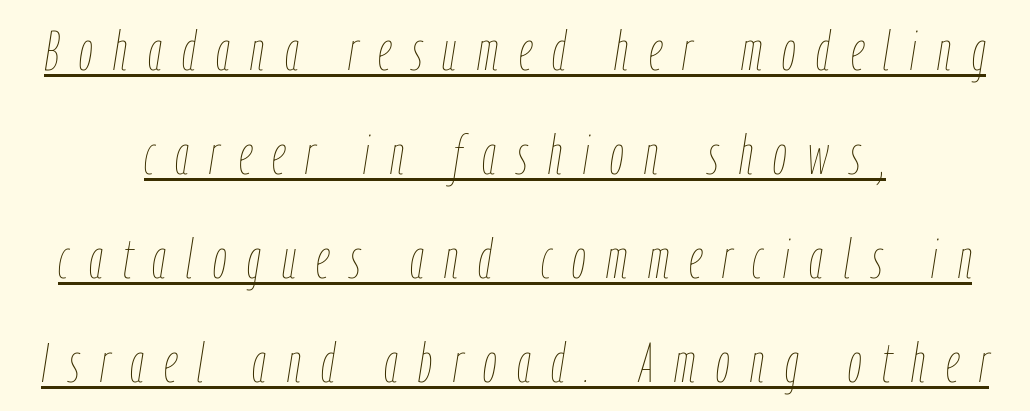
The image shows 55 px thin, condensed type, italic (leaning right); set centered, line spacing 1.89x, unusually wide letter spacing (+0.37 em), underlined; low stroke contrast and a medium x-height.
